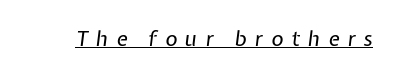
{"italic": "yes", "lean": "right", "slant_degrees": 7, "bold": "no", "underline": "yes", "letter_spacing": "wide", "letter_spacing_em": 0.38, "glyph_px": 21}
